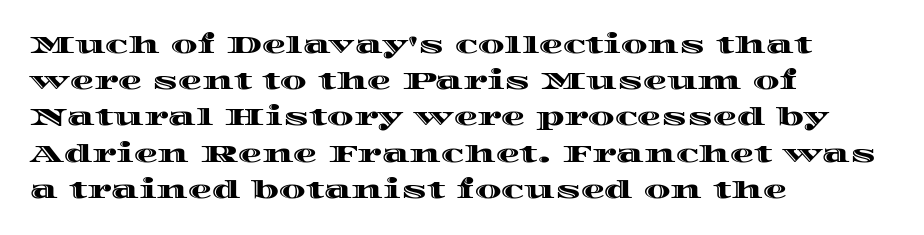
Q: Is the text italic (slanted)? A: No, it is upright.
Q: Is the text underlined? A: No.
Q: How is the paragraph aligned? A: Left-aligned.
Q: Is the spacing between letters normal or unusually wide? A: Normal.
Q: Is the spacing between lines tight, normal or loose? A: Normal.
